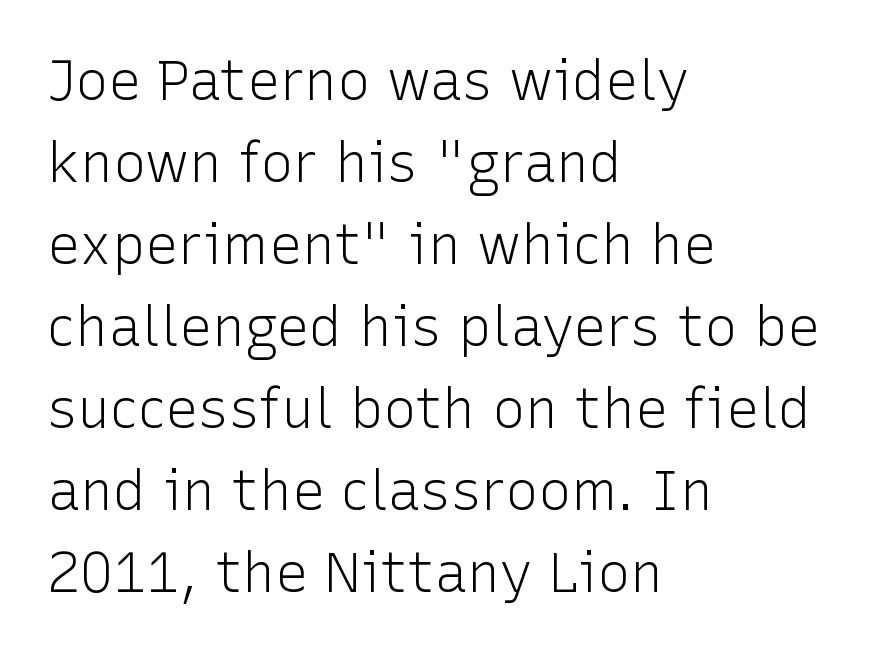
Q: Is the text bold? A: No.
Q: Is the text italic (slanted)? A: No, it is upright.
Q: Is the typeface a serif or a sans-serif typeface? A: Sans-serif.
Q: Is the text underlined? A: No.
Q: How is the paragraph aligned? A: Left-aligned.
Q: Is the spacing between letters normal or unusually wide? A: Normal.
Q: Is the spacing between lines tight, normal or loose? A: Normal.
Q: Width (condensed, normal, or wide)? A: Normal.
Q: Stroke contrast? A: Low.
Q: x-height? A: Medium.
Q: Monospaced? A: No.
